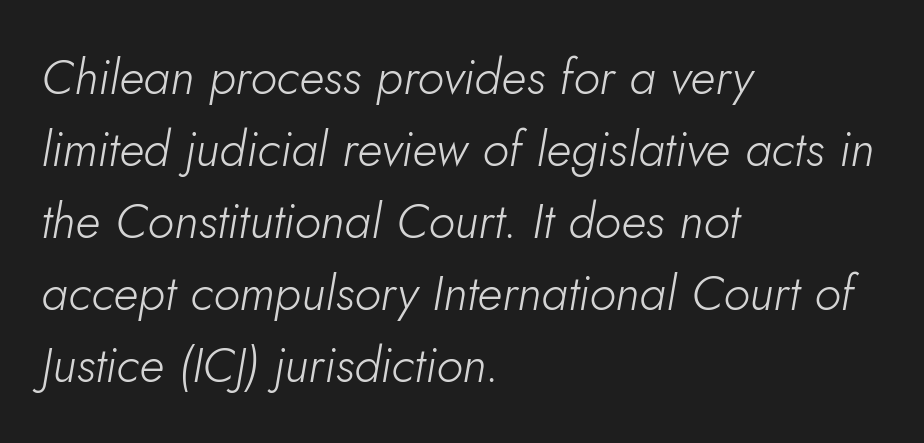
{"italic": "yes", "lean": "right", "slant_degrees": 5, "bold": "no", "weight": "light", "width": "normal", "stroke_contrast": "low", "x_height": "small", "monospaced": "no", "underline": "no", "align": "left", "line_spacing": "normal", "line_spacing_ratio": 1.47, "letter_spacing": "normal", "letter_spacing_em": 0.0, "glyph_px": 49}
